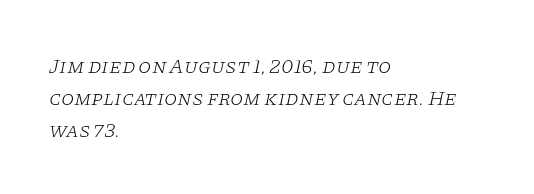
{"italic": "yes", "lean": "right", "slant_degrees": 11, "bold": "no", "underline": "no", "align": "left", "line_spacing": "normal", "line_spacing_ratio": 1.53, "letter_spacing": "normal", "letter_spacing_em": 0.0, "glyph_px": 21}
